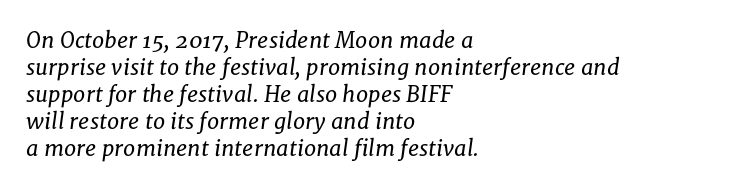
Q: Is the text bold? A: No.
Q: Is the text italic (slanted)? A: Yes, it leans right by about 8 degrees.
Q: Is the text underlined? A: No.
Q: How is the paragraph aligned? A: Left-aligned.
Q: Is the spacing between letters normal or unusually wide? A: Normal.
